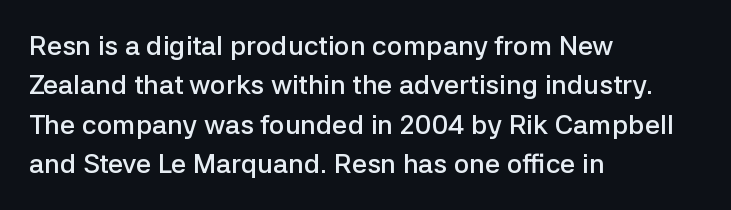
The line texture is even and compact thanks to regular tracking. The vertical gap from one line to the next is medium. It's the straight-up-and-down kind of type. I'd describe the lettering as semibold — firm but not a full bold. Layout note: lines flush left. Words float on clear page, feet unadorned.
